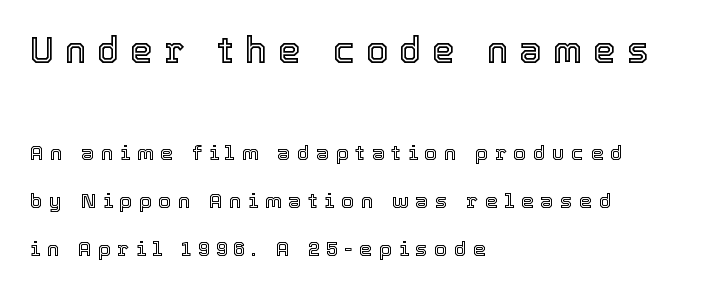
A student would notice the top passage is typeset larger than what follows. The letters advance in unequal steps, a hallmark of proportional type. The words here are not underlined. This rendering widens character spacing well past its baseline value.
